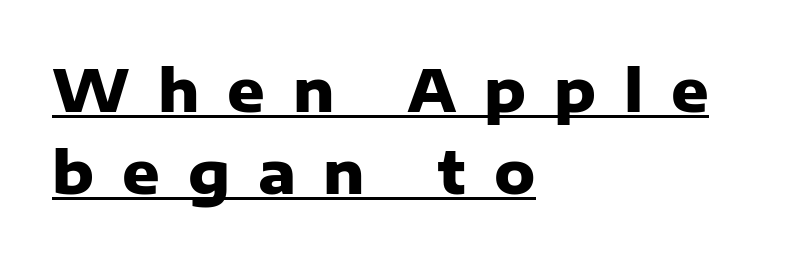
The image shows 58 px heavy sans-serif type, upright; set left-aligned, normal line spacing (1.42x), unusually wide letter spacing (+0.48 em), underlined; low stroke contrast and a medium x-height.
